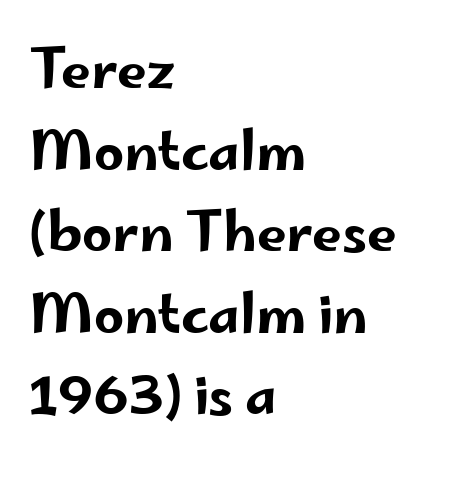
Q: Is the text italic (slanted)? A: No, it is upright.
Q: Is the typeface a serif or a sans-serif typeface? A: Sans-serif.
Q: Is the text underlined? A: No.
Q: How is the paragraph aligned? A: Left-aligned.
Q: Is the spacing between letters normal or unusually wide? A: Normal.
Q: Is the spacing between lines tight, normal or loose? A: Normal.
Q: Width (condensed, normal, or wide)? A: Wide.
Q: Stroke contrast? A: Low.
Q: x-height? A: Small.
Q: Monospaced? A: No.
